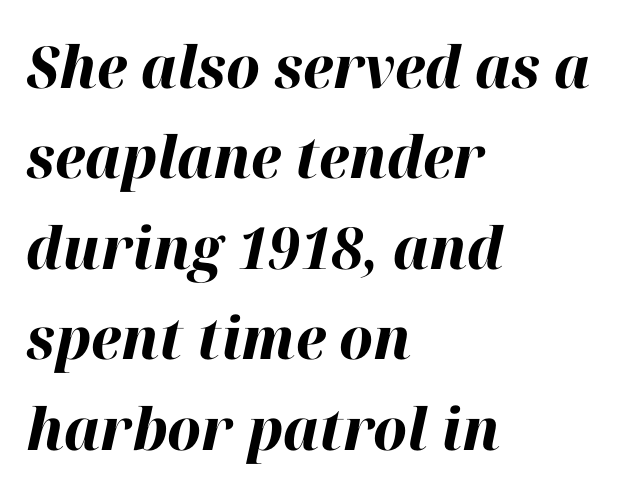
The image shows 58 px bold type, italic (leaning right); set left-aligned, normal line spacing (1.56x), normal letter spacing, not underlined; high stroke contrast and a medium x-height.
